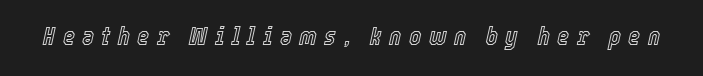
Quick note: underline off. Characters follow at a spacing far wider than the type designer built in. It's the slanting kind of type.
